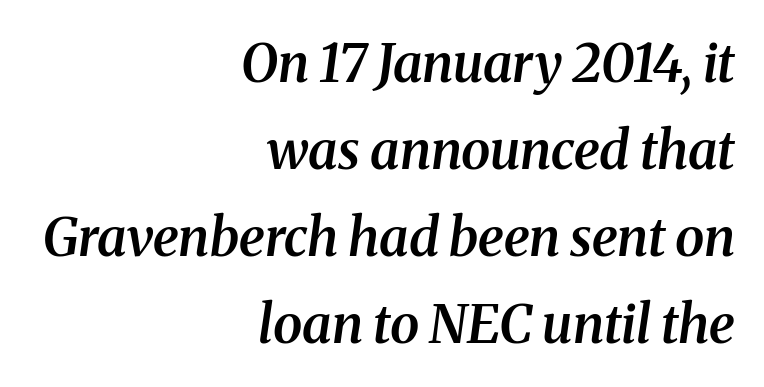
The image shows 53 px semibold serif type, italic (leaning right); set right-aligned, normal line spacing (1.64x), normal letter spacing, not underlined; medium stroke contrast and a medium x-height.
